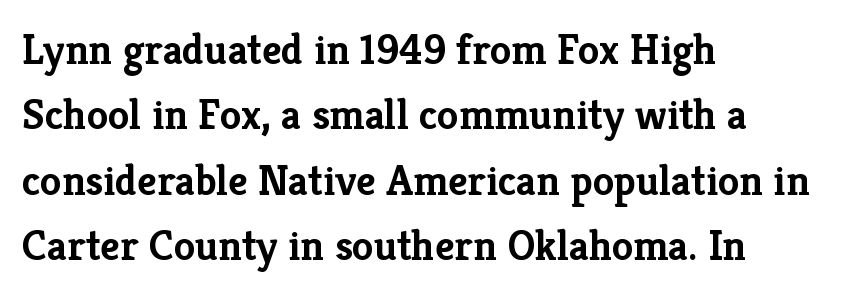
Words float on clear page, feet unadorned. Caption: bold face, heavy strokes. Nothing unusual about the tracking: characters are spaced as the font intends. Little horizontal feet cap the strokes, marking this as serif type.
